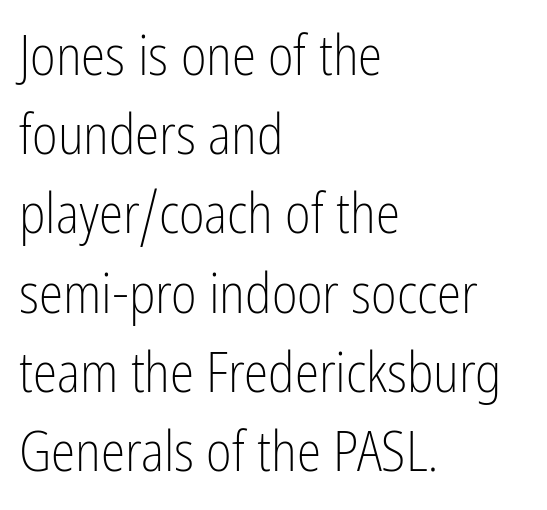
Q: Is the text bold? A: No.
Q: Is the text italic (slanted)? A: No, it is upright.
Q: Is the typeface a serif or a sans-serif typeface? A: Sans-serif.
Q: Is the text underlined? A: No.
Q: How is the paragraph aligned? A: Left-aligned.
Q: Is the spacing between letters normal or unusually wide? A: Normal.
Q: Is the spacing between lines tight, normal or loose? A: Normal.
Q: Width (condensed, normal, or wide)? A: Condensed.
Q: Stroke contrast? A: Low.
Q: x-height? A: Medium.
Q: Monospaced? A: No.
